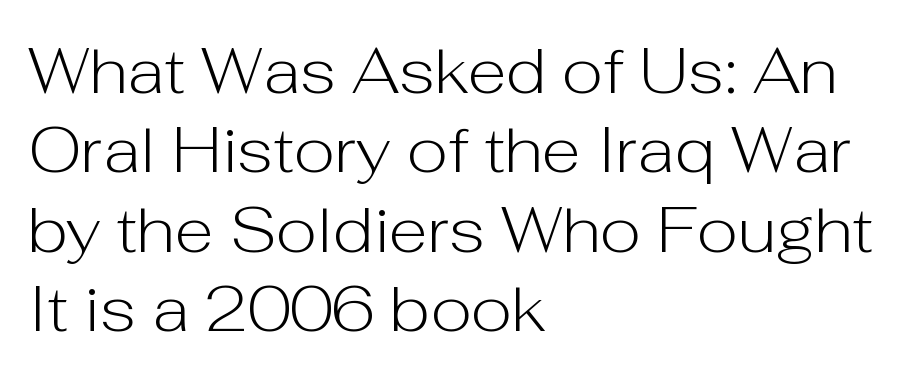
The image shows 64 px light sans-serif type, upright; set left-aligned, line spacing 1.24x, normal letter spacing, not underlined; low stroke contrast and a medium x-height.
